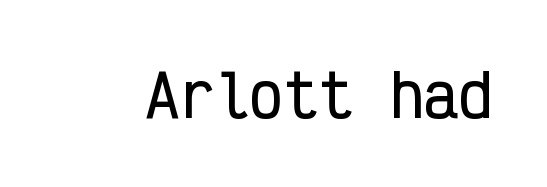
{"serif": "no", "italic": "no", "width": "condensed", "stroke_contrast": "low", "x_height": "medium", "monospaced": "yes", "underline": "no", "letter_spacing": "normal", "letter_spacing_em": 0.0, "glyph_px": 58}
